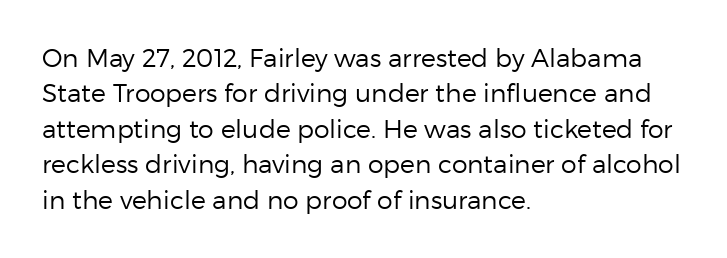
{"italic": "no", "bold": "no", "underline": "no", "align": "left", "line_spacing": "normal", "line_spacing_ratio": 1.42, "letter_spacing": "normal", "letter_spacing_em": 0.0, "glyph_px": 25}
